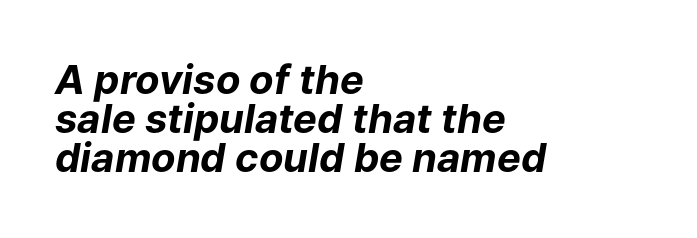
Notice how thick the strokes are: this is what a full bold looks like. Nobody drew a line under any word here. The whole block is typeset with a tilt. The line texture is even and compact thanks to regular tracking. This sample trades vertical openness for compactness between lines. Spacing verdict: proportional, widths tailored to each character.
